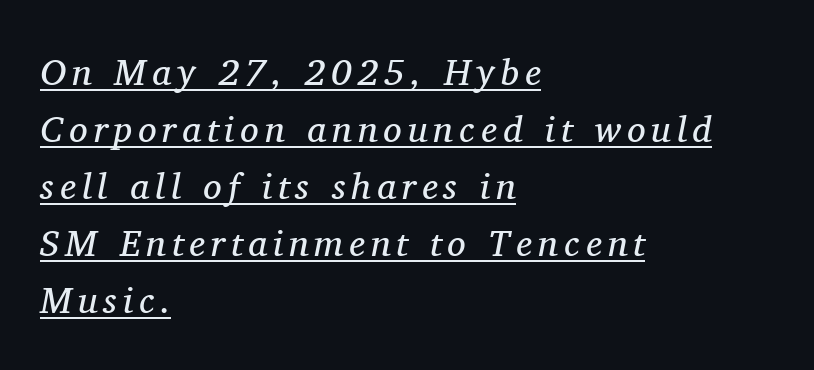
Q: Is the text bold? A: No.
Q: Is the text italic (slanted)? A: Yes, it leans right by about 11 degrees.
Q: Is the typeface a serif or a sans-serif typeface? A: Serif.
Q: Is the text underlined? A: Yes.
Q: How is the paragraph aligned? A: Left-aligned.
Q: Is the spacing between lines tight, normal or loose? A: Normal.
Q: Width (condensed, normal, or wide)? A: Normal.
Q: Stroke contrast? A: Medium.
Q: x-height? A: Medium.
Q: Monospaced? A: No.
